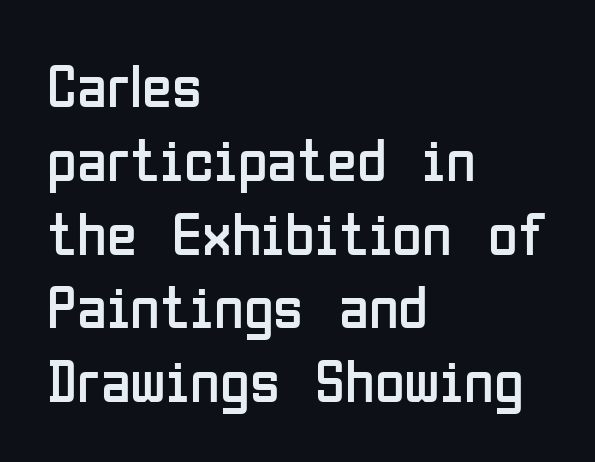
{"serif": "no", "italic": "no", "bold": "no", "weight": "regular", "width": "condensed", "stroke_contrast": "low", "x_height": "medium", "monospaced": "no", "underline": "no", "align": "left", "line_spacing_ratio": 1.21, "letter_spacing": "normal", "letter_spacing_em": 0.0, "glyph_px": 61}
